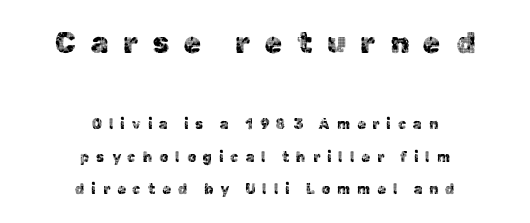
Q: Is the text italic (slanted)? A: No, it is upright.
Q: Is the typeface a serif or a sans-serif typeface? A: Sans-serif.
Q: Is the text underlined? A: No.
Q: How is the paragraph aligned? A: Centered.
Q: Is the spacing between letters normal or unusually wide? A: Unusually wide.
Q: Is the spacing between lines tight, normal or loose? A: Loose.
Q: Which block of text is set in a larger size, the first (top) or the second (bottom)? A: The first (top) one.
Q: Width (condensed, normal, or wide)? A: Normal.
Q: x-height? A: Medium.
Q: Monospaced? A: No.
